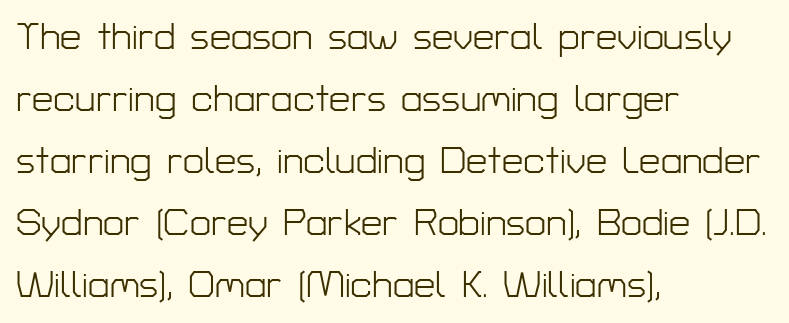
The image shows 38 px light sans-serif type, upright; set left-aligned, normal line spacing (1.63x), normal letter spacing, not underlined; low stroke contrast and a medium x-height.
